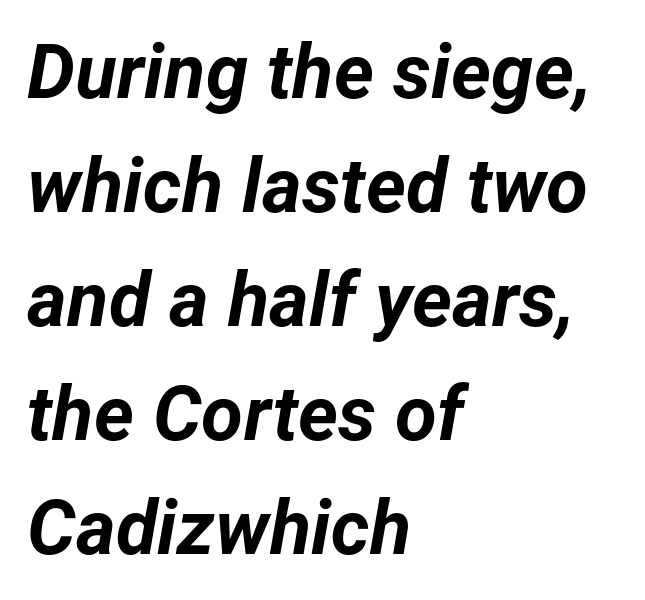
The image shows 76 px bold type, italic (leaning right); set left-aligned, normal line spacing (1.5x), normal letter spacing, not underlined; low stroke contrast and a medium x-height.
